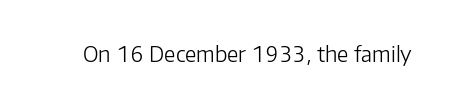
Q: Is the text bold? A: No.
Q: Is the text italic (slanted)? A: No, it is upright.
Q: Is the text underlined? A: No.
Q: Is the spacing between letters normal or unusually wide? A: Normal.
